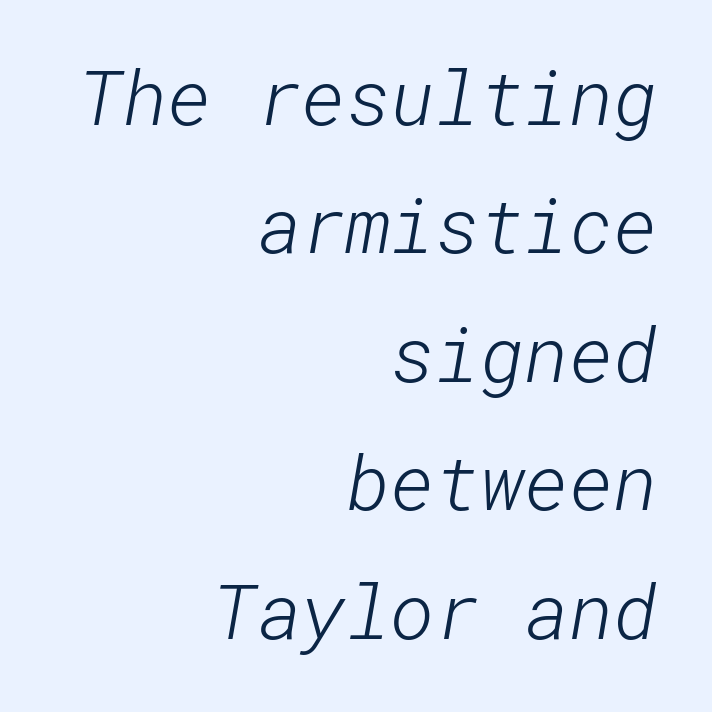
The image shows 76 px light sans-serif type; set right-aligned, normal line spacing (1.69x), normal letter spacing, not underlined; low stroke contrast and a medium x-height.
